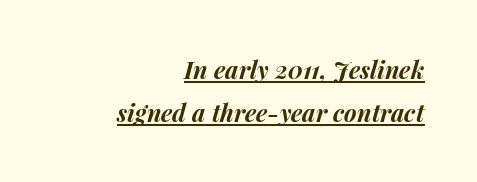
The image shows 24 px bold type, italic (leaning right); set right-aligned, line spacing 1.78x, normal letter spacing, underlined.
